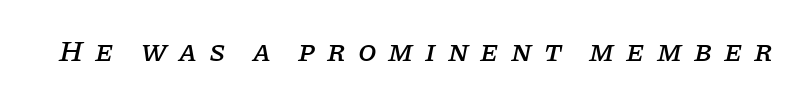
What kind of face is this? One with serifs. Here the designer chose a conventional face with non-uniform glyph widths. No word sits above an underline. The type is letterspaced generously, with wide tracking. It's the slanting kind of type.
